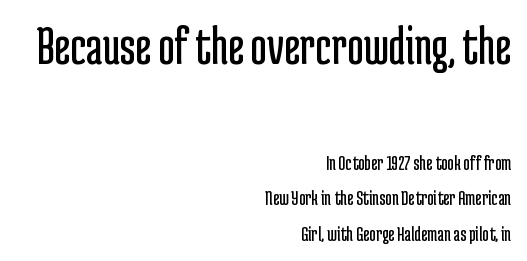
The image shows 56 px regular-weight, condensed sans-serif type, upright; set right-aligned, normal line spacing (1.61x), normal letter spacing, not underlined; the first (top) block is 2.55x larger; low stroke contrast and a medium x-height.
